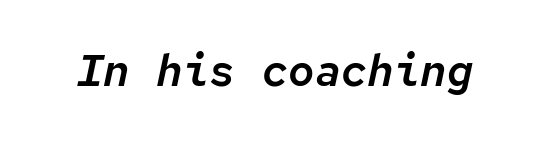
This rendering features lettering with no underline. Italic: yes, the glyphs are oblique. Does extra space separate the letters? No, they use regular spacing. Think of a typewriter: that constant character pitch is what you see here.
